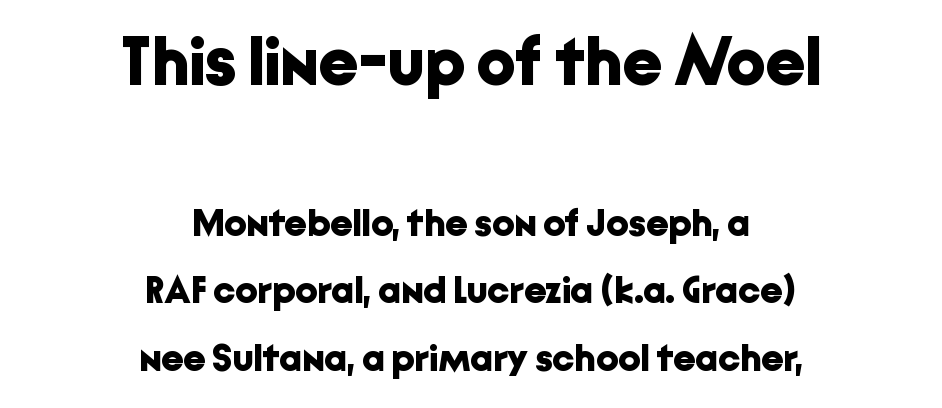
Q: Is the text bold? A: Yes.
Q: Is the text italic (slanted)? A: No, it is upright.
Q: Is the typeface a serif or a sans-serif typeface? A: Sans-serif.
Q: Is the text underlined? A: No.
Q: How is the paragraph aligned? A: Centered.
Q: Is the spacing between letters normal or unusually wide? A: Normal.
Q: Which block of text is set in a larger size, the first (top) or the second (bottom)? A: The first (top) one.
Q: Width (condensed, normal, or wide)? A: Normal.
Q: Stroke contrast? A: Low.
Q: x-height? A: Medium.
Q: Monospaced? A: No.
